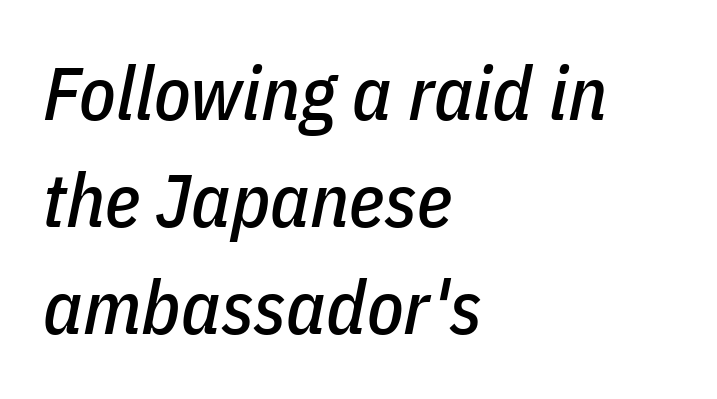
Glyph-to-glyph distance matches everyday printed text. Horizontally, the lines are justified to the leading edge only. Looking at the ascenders, they clearly lean. Nobody drew a line under any word here.
